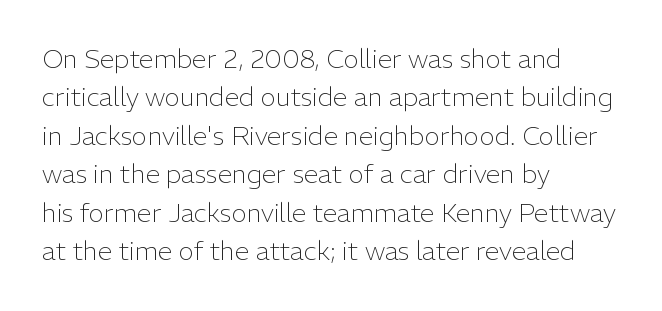
{"italic": "no", "bold": "no", "underline": "no", "align": "left", "line_spacing": "normal", "line_spacing_ratio": 1.48, "letter_spacing": "normal", "letter_spacing_em": 0.0, "glyph_px": 26}
